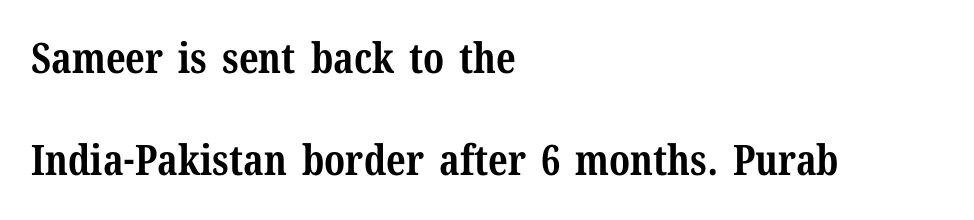
The image shows 42 px bold serif type, upright; set left-aligned, loose line spacing (2.44x), normal letter spacing, not underlined; medium stroke contrast and a medium x-height.
